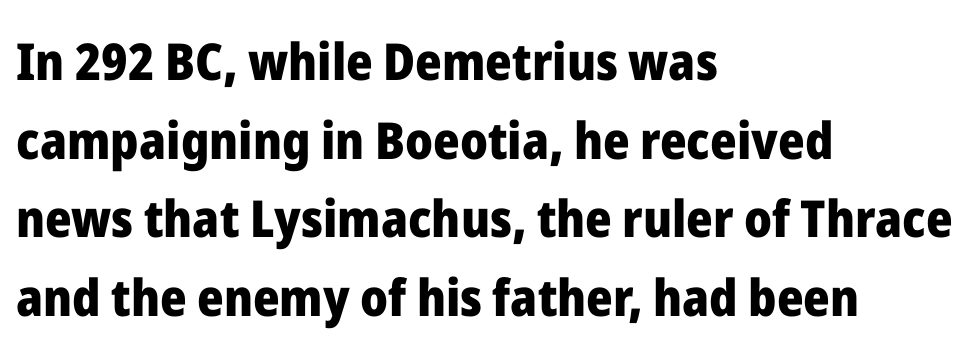
Q: Is the text bold? A: Yes.
Q: Is the text italic (slanted)? A: No, it is upright.
Q: Is the typeface a serif or a sans-serif typeface? A: Sans-serif.
Q: Is the text underlined? A: No.
Q: How is the paragraph aligned? A: Left-aligned.
Q: Is the spacing between letters normal or unusually wide? A: Normal.
Q: Is the spacing between lines tight, normal or loose? A: Normal.
Q: Width (condensed, normal, or wide)? A: Normal.
Q: Stroke contrast? A: Low.
Q: x-height? A: Medium.
Q: Monospaced? A: No.
